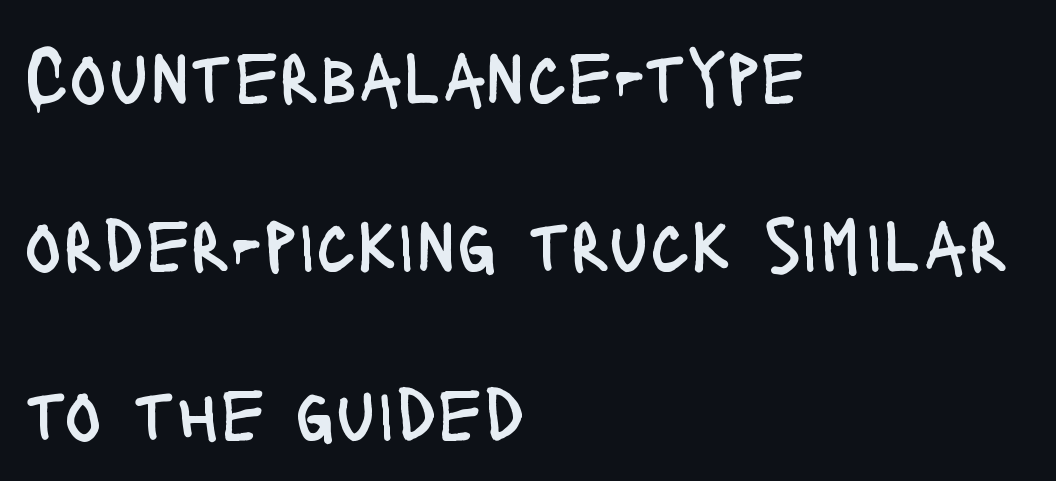
{"serif": "no", "italic": "no", "bold": "no", "weight": "regular", "width": "condensed", "stroke_contrast": "low", "x_height": "large", "monospaced": "no", "underline": "no", "align": "left", "line_spacing": "loose", "line_spacing_ratio": 2.16, "letter_spacing": "normal", "letter_spacing_em": 0.0, "glyph_px": 78}
